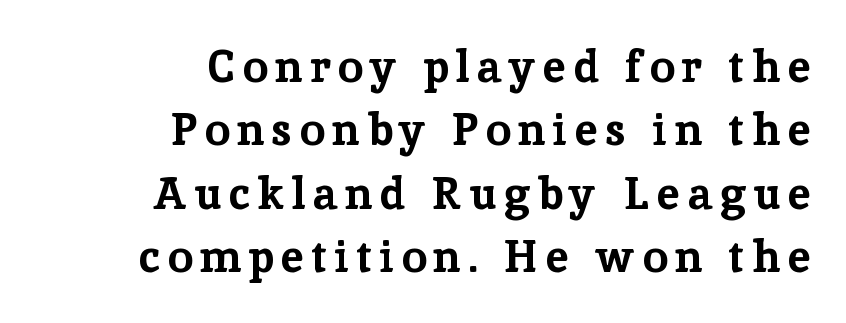
Q: Is the text bold? A: Yes.
Q: Is the text italic (slanted)? A: No, it is upright.
Q: Is the typeface a serif or a sans-serif typeface? A: Serif.
Q: Is the text underlined? A: No.
Q: How is the paragraph aligned? A: Right-aligned.
Q: Is the spacing between lines tight, normal or loose? A: Normal.
Q: Width (condensed, normal, or wide)? A: Normal.
Q: Stroke contrast? A: Low.
Q: x-height? A: Medium.
Q: Monospaced? A: No.
